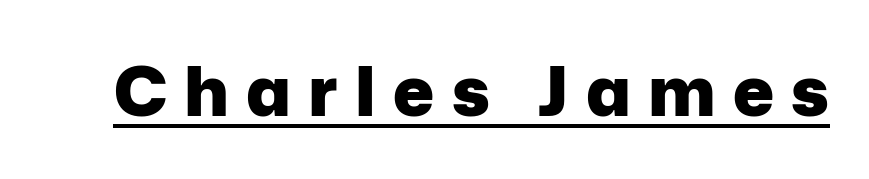
The passage shown is emphatically bold. Quick note: underline on. Compared with typical body copy, the letter spacing here is much looser. No italicization has been applied; the sample stays upright.
